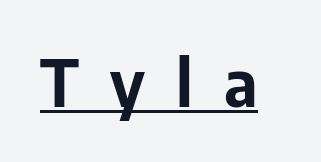
{"serif": "no", "italic": "no", "bold": "yes", "weight": "bold", "width": "normal", "stroke_contrast": "low", "x_height": "medium", "monospaced": "no", "underline": "yes", "letter_spacing": "wide", "letter_spacing_em": 0.48, "glyph_px": 65}
